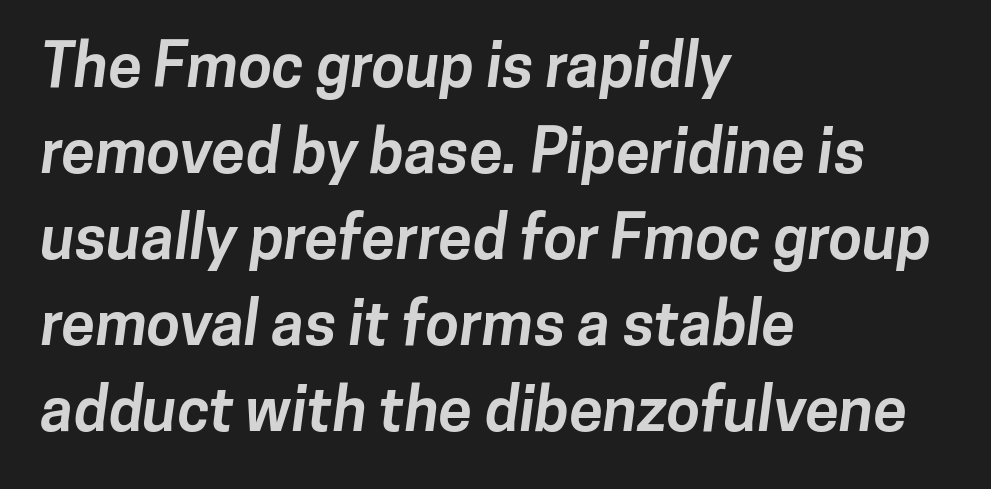
{"serif": "no", "bold": "yes", "weight": "bold", "width": "normal", "stroke_contrast": "low", "x_height": "medium", "monospaced": "no", "underline": "no", "align": "left", "line_spacing": "normal", "line_spacing_ratio": 1.41, "letter_spacing": "normal", "letter_spacing_em": 0.0, "glyph_px": 61}
